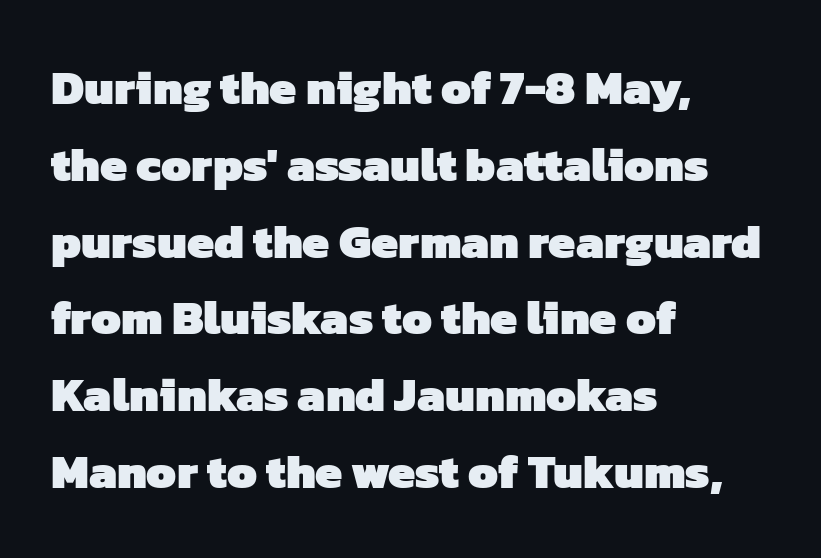
Q: Is the text bold? A: Yes.
Q: Is the typeface a serif or a sans-serif typeface? A: Sans-serif.
Q: Is the text underlined? A: No.
Q: How is the paragraph aligned? A: Left-aligned.
Q: Is the spacing between letters normal or unusually wide? A: Normal.
Q: Is the spacing between lines tight, normal or loose? A: Normal.
Q: Width (condensed, normal, or wide)? A: Normal.
Q: Stroke contrast? A: Low.
Q: x-height? A: Medium.
Q: Monospaced? A: No.
